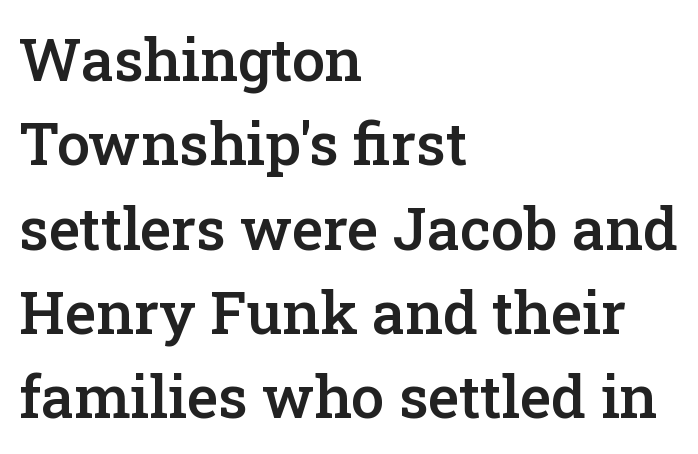
Vertical strokes here are truly vertical. One glance says typical: line gaps are just what's usual. The characters look somewhat weighty, a semibold short of true bold. Horizontally, the lines are justified to the leading edge only. The type family on display is of the serif kind.
